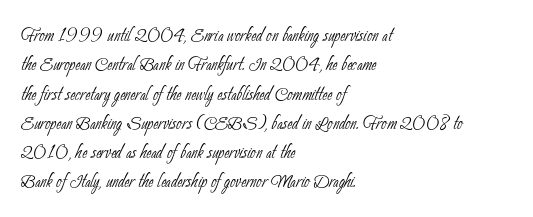
{"bold": "no", "underline": "no", "align": "left", "line_spacing_ratio": 1.22, "letter_spacing": "normal", "letter_spacing_em": 0.0, "glyph_px": 24}
